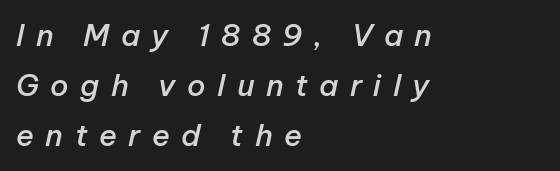
If you drew a ruler down the left edge, every line would touch it. Style check: oblique. Do the characters align in a grid? No, the font is proportional. The glyphs have the mass of a demibold cut, below bold. Leading matches the norm, producing a regular column. This rendering widens character spacing well past its baseline value.
